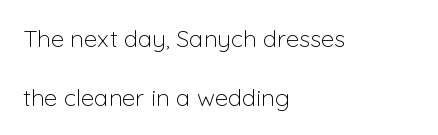
{"italic": "no", "bold": "no", "underline": "no", "align": "left", "line_spacing": "loose", "line_spacing_ratio": 2.45, "letter_spacing": "normal", "letter_spacing_em": 0.0, "glyph_px": 24}
